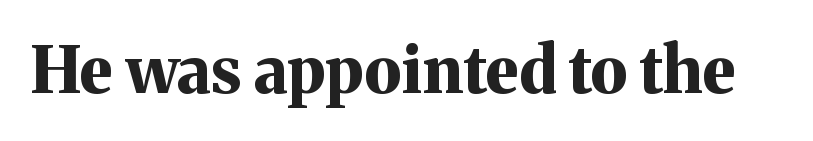
{"serif": "yes", "italic": "no", "bold": "yes", "weight": "bold", "width": "normal", "stroke_contrast": "medium", "x_height": "medium", "monospaced": "no", "underline": "no", "letter_spacing": "normal", "letter_spacing_em": 0.0, "glyph_px": 64}
